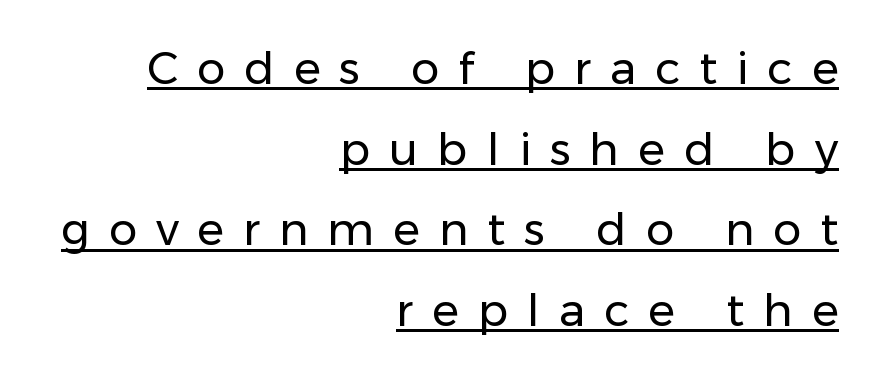
Q: Is the text bold? A: No.
Q: Is the text italic (slanted)? A: No, it is upright.
Q: Is the typeface a serif or a sans-serif typeface? A: Sans-serif.
Q: Is the text underlined? A: Yes.
Q: How is the paragraph aligned? A: Right-aligned.
Q: Is the spacing between letters normal or unusually wide? A: Unusually wide.
Q: Width (condensed, normal, or wide)? A: Normal.
Q: Stroke contrast? A: Low.
Q: x-height? A: Medium.
Q: Monospaced? A: No.
